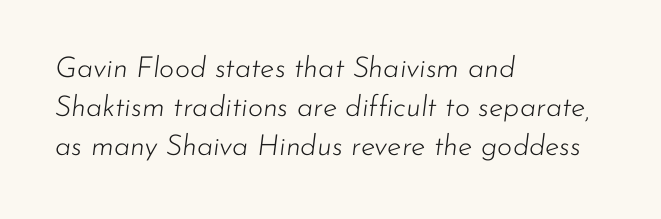
Leading matches the norm, producing a regular column. Character widths vary here, with narrow letters taking less room than wide ones. Letters have the restrained weight of plain body copy at most. Bare-footed words on every line. If you drew a ruler down the left edge, every line would touch it.
